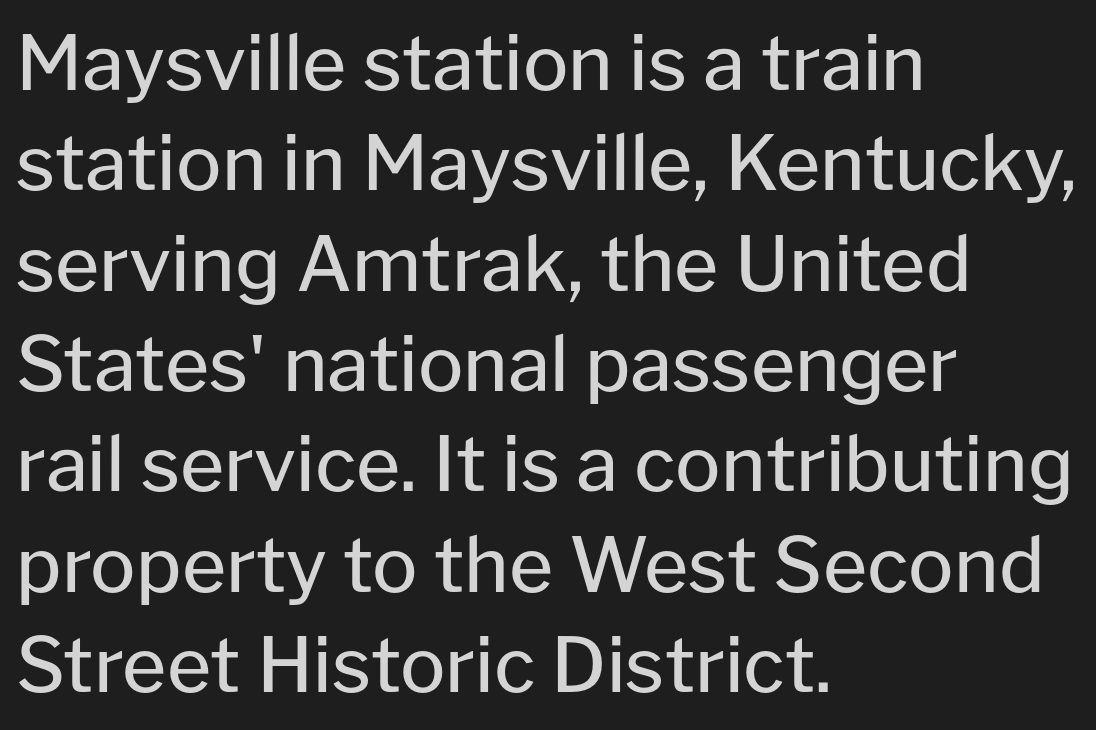
Q: Is the text bold? A: No.
Q: Is the text italic (slanted)? A: No, it is upright.
Q: Is the typeface a serif or a sans-serif typeface? A: Sans-serif.
Q: Is the text underlined? A: No.
Q: How is the paragraph aligned? A: Left-aligned.
Q: Is the spacing between letters normal or unusually wide? A: Normal.
Q: Is the spacing between lines tight, normal or loose? A: Normal.
Q: Width (condensed, normal, or wide)? A: Normal.
Q: Stroke contrast? A: Low.
Q: x-height? A: Medium.
Q: Monospaced? A: No.
